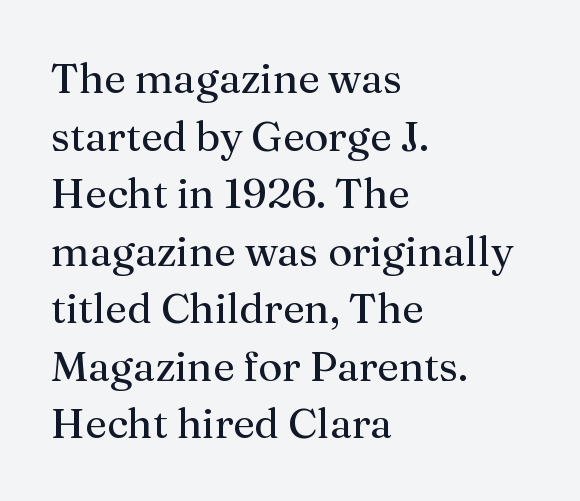
{"serif": "yes", "italic": "no", "bold": "no", "weight": "regular", "width": "normal", "stroke_contrast": "medium", "x_height": "medium", "monospaced": "no", "underline": "no", "align": "left", "line_spacing": "normal", "line_spacing_ratio": 1.37, "letter_spacing": "normal", "letter_spacing_em": 0.0, "glyph_px": 42}
